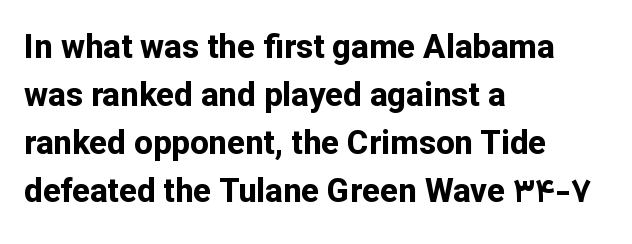
{"serif": "no", "italic": "no", "bold": "yes", "weight": "bold", "width": "normal", "stroke_contrast": "low", "x_height": "medium", "monospaced": "no", "underline": "no", "align": "left", "line_spacing": "normal", "line_spacing_ratio": 1.45, "letter_spacing": "normal", "letter_spacing_em": 0.0, "glyph_px": 33}
